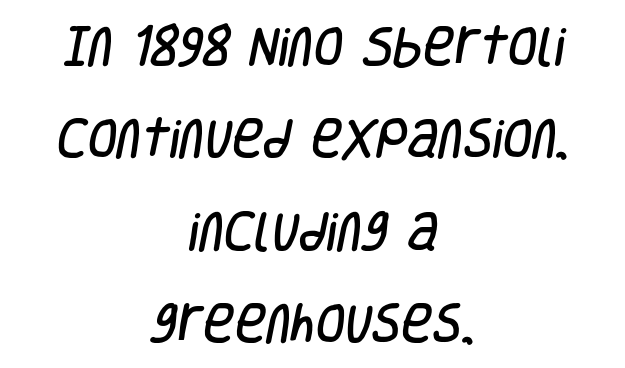
{"serif": "no", "width": "condensed", "stroke_contrast": "low", "x_height": "large", "monospaced": "no", "underline": "no", "align": "center", "line_spacing": "loose", "line_spacing_ratio": 2.15, "letter_spacing": "normal", "letter_spacing_em": 0.0, "glyph_px": 43}
